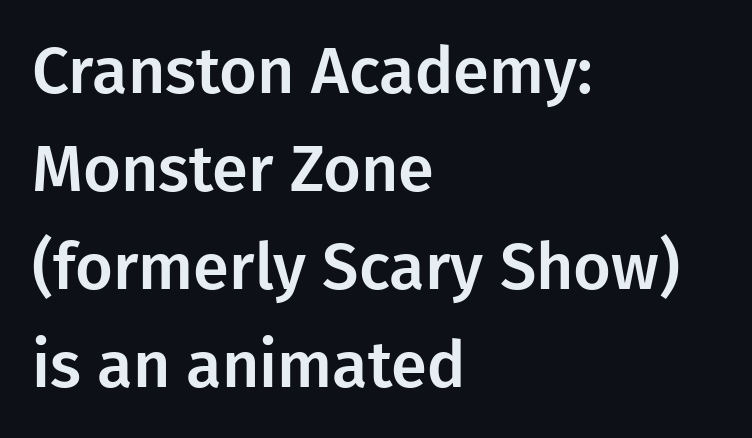
{"serif": "no", "italic": "no", "width": "normal", "stroke_contrast": "low", "x_height": "medium", "monospaced": "no", "underline": "no", "align": "left", "line_spacing": "normal", "line_spacing_ratio": 1.51, "letter_spacing": "normal", "letter_spacing_em": 0.0, "glyph_px": 65}
